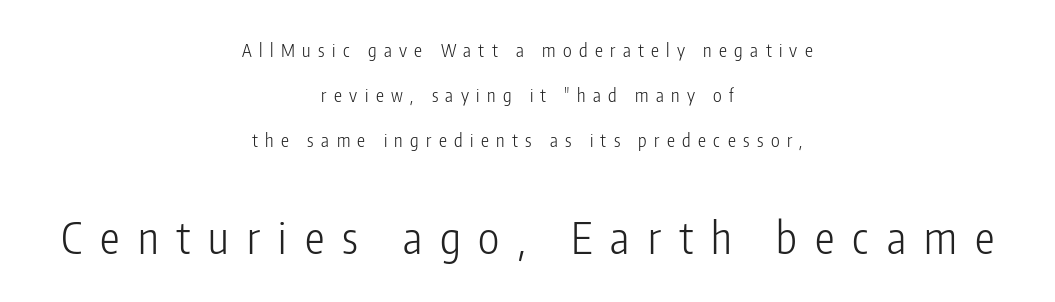
Q: Is the text bold? A: No.
Q: Is the text italic (slanted)? A: No, it is upright.
Q: Is the typeface a serif or a sans-serif typeface? A: Sans-serif.
Q: Is the text underlined? A: No.
Q: How is the paragraph aligned? A: Centered.
Q: Is the spacing between letters normal or unusually wide? A: Unusually wide.
Q: Is the spacing between lines tight, normal or loose? A: Loose.
Q: Which block of text is set in a larger size, the first (top) or the second (bottom)? A: The second (bottom) one.
Q: Width (condensed, normal, or wide)? A: Condensed.
Q: Stroke contrast? A: Low.
Q: x-height? A: Medium.
Q: Monospaced? A: No.
